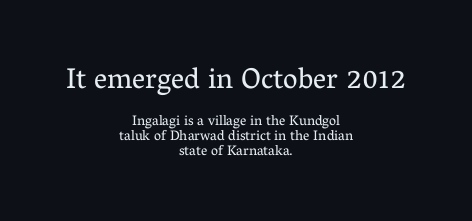
The specimen omits any rule beneath the text block's lines. Ordinary non-slanted type is in use. This is serif lettering, the kind often seen in printed books. Standard letterfit; no display-style spreading of the glyphs.
